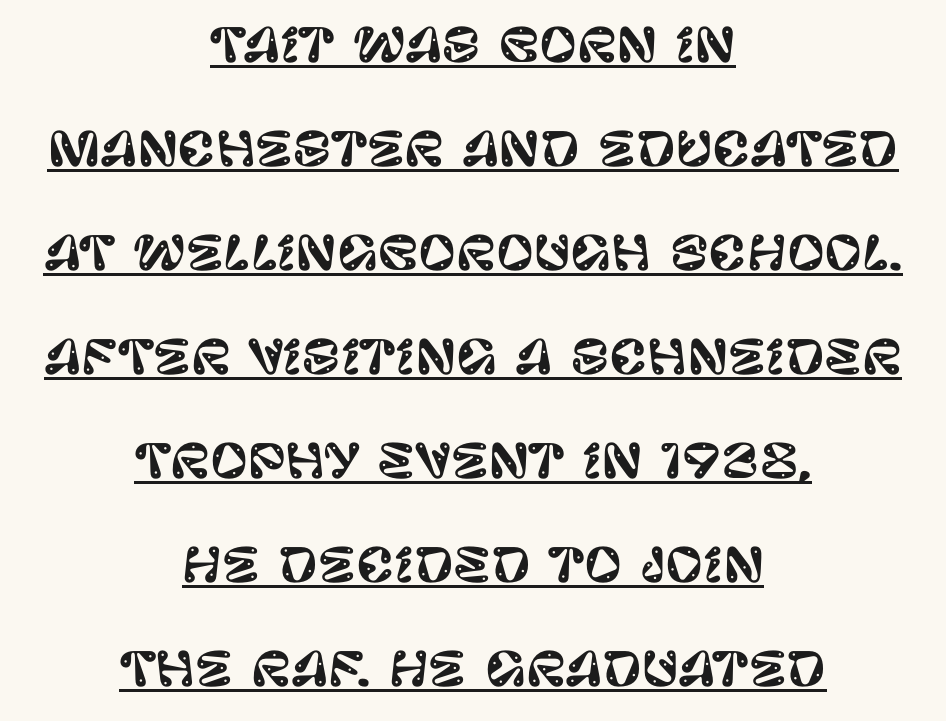
Caption: standard tracking, unaltered. The specimen includes a rule beneath the text block's lines. Note the varied advance widths — an 'i' is clearly narrower than an 'm'. These lines stack symmetrically, like a column narrowing and widening about its center. Nothing sits at the stroke ends, so this counts as sans-serif.
